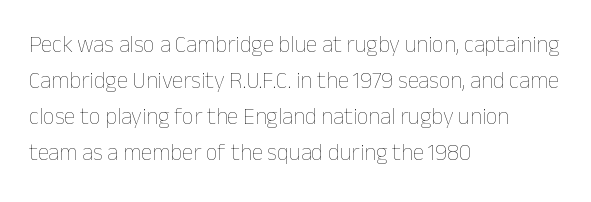
The foot of each line stays bare and open. It's the straight-up-and-down kind of type. The gaps between neighbouring characters are ordinary and unremarkable. A normal amount of white space separates one row of letters from the next. Typeset ragged right — the left edge is the straight one. Is the stroke heavy? The answer is a plain regular-or-lighter.
